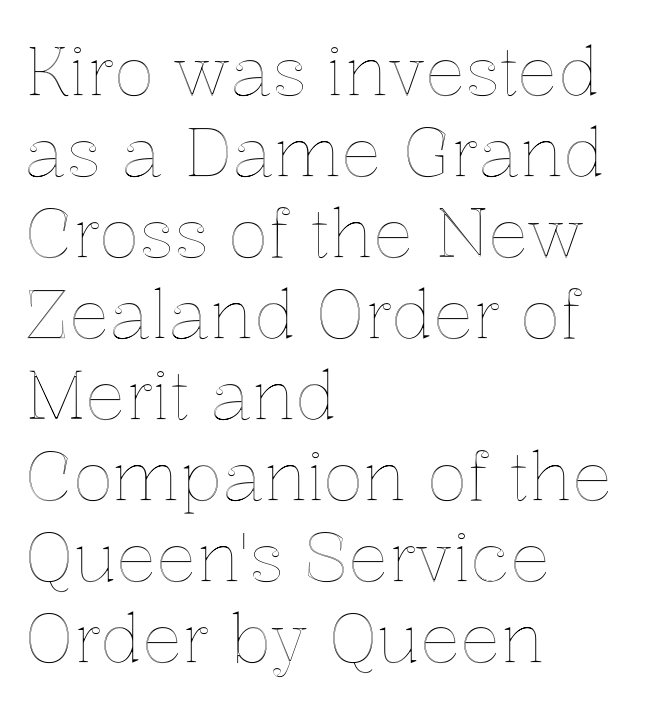
Q: Is the text italic (slanted)? A: No, it is upright.
Q: Is the text underlined? A: No.
Q: How is the paragraph aligned? A: Left-aligned.
Q: Is the spacing between letters normal or unusually wide? A: Normal.
Q: Width (condensed, normal, or wide)? A: Normal.
Q: x-height? A: Medium.
Q: Monospaced? A: No.
